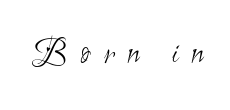
{"serif": "no", "bold": "no", "weight": "light", "width": "condensed", "stroke_contrast": "medium", "x_height": "small", "monospaced": "no", "underline": "no", "letter_spacing": "wide", "letter_spacing_em": 0.33, "glyph_px": 39}
